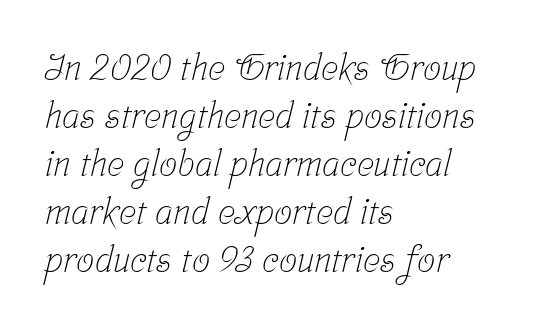
{"serif": "yes", "bold": "no", "weight": "light", "width": "condensed", "stroke_contrast": "low", "x_height": "medium", "monospaced": "no", "underline": "no", "align": "left", "line_spacing": "normal", "line_spacing_ratio": 1.33, "letter_spacing": "normal", "letter_spacing_em": 0.0, "glyph_px": 36}
